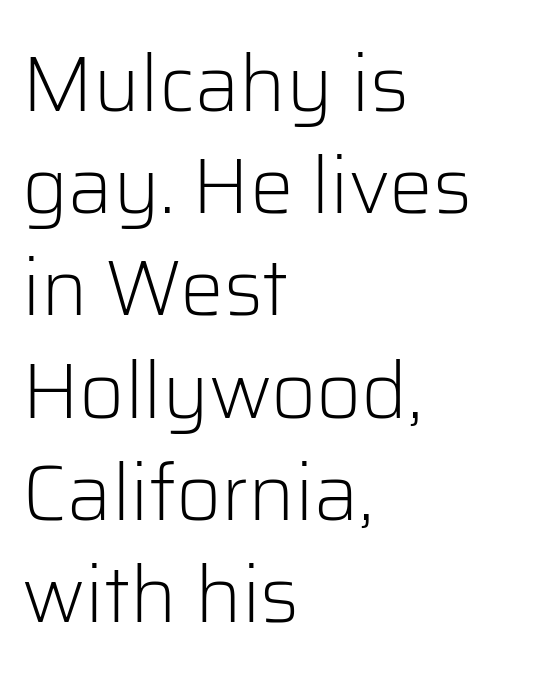
Type without underlining. Caption: multi-line text, flush left, ragged right. In terms of letterform style, serifs are entirely absent. What stands out about the letter spacing? Nothing — it is the standard amount. Weight: not bold — regular or lighter.
